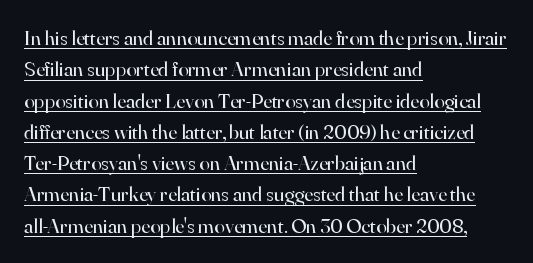
The image shows 21 px text type, upright; set left-aligned, normal line spacing (1.49x), normal letter spacing, underlined.
